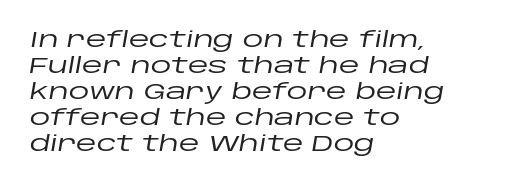
{"italic": "yes", "lean": "right", "slant_degrees": 10, "underline": "no", "align": "left", "line_spacing_ratio": 1.24, "letter_spacing": "normal", "letter_spacing_em": 0.0, "glyph_px": 21}
